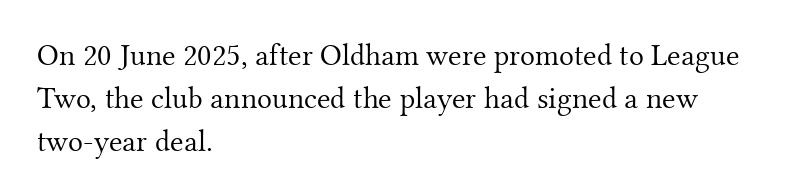
Q: Is the text bold? A: No.
Q: Is the text italic (slanted)? A: No, it is upright.
Q: Is the typeface a serif or a sans-serif typeface? A: Serif.
Q: Is the text underlined? A: No.
Q: How is the paragraph aligned? A: Left-aligned.
Q: Is the spacing between letters normal or unusually wide? A: Normal.
Q: Is the spacing between lines tight, normal or loose? A: Normal.
Q: Width (condensed, normal, or wide)? A: Normal.
Q: Stroke contrast? A: Medium.
Q: x-height? A: Small.
Q: Monospaced? A: No.
